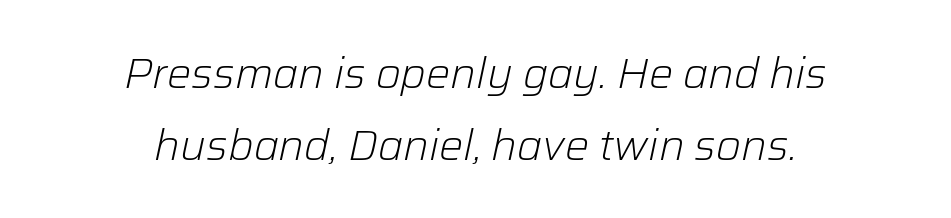
Q: Is the text bold? A: No.
Q: Is the text italic (slanted)? A: Yes, it leans right by about 12 degrees.
Q: Is the text underlined? A: No.
Q: How is the paragraph aligned? A: Centered.
Q: Is the spacing between letters normal or unusually wide? A: Normal.
Q: Is the spacing between lines tight, normal or loose? A: Normal.
Q: Width (condensed, normal, or wide)? A: Normal.
Q: Stroke contrast? A: Low.
Q: x-height? A: Medium.
Q: Monospaced? A: No.
